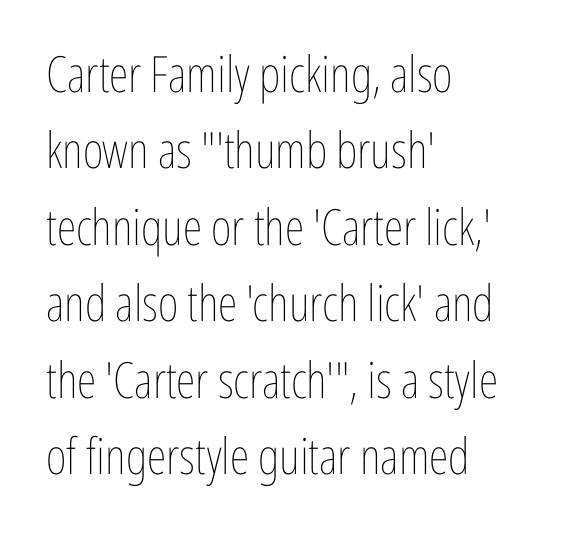
{"italic": "no", "bold": "no", "weight": "thin", "width": "condensed", "stroke_contrast": "low", "x_height": "medium", "monospaced": "no", "underline": "no", "align": "left", "line_spacing": "normal", "line_spacing_ratio": 1.53, "letter_spacing": "normal", "letter_spacing_em": 0.0, "glyph_px": 50}
